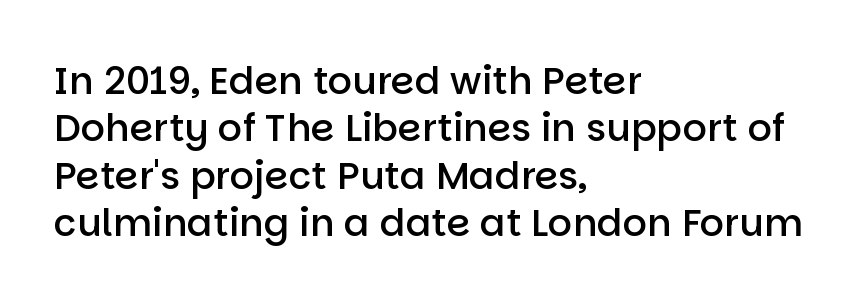
{"serif": "no", "italic": "no", "bold": "semi", "weight": "semibold", "width": "normal", "stroke_contrast": "low", "x_height": "large", "monospaced": "no", "underline": "no", "align": "left", "line_spacing": "normal", "line_spacing_ratio": 1.25, "letter_spacing": "normal", "letter_spacing_em": 0.0, "glyph_px": 38}
